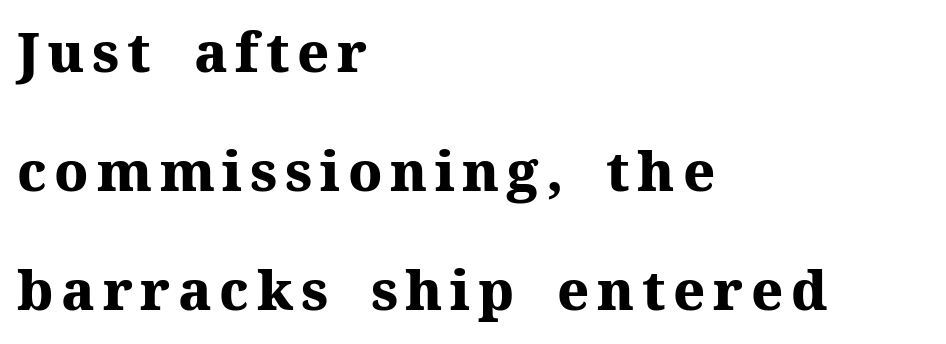
Q: Is the text bold? A: Yes.
Q: Is the text italic (slanted)? A: No, it is upright.
Q: Is the typeface a serif or a sans-serif typeface? A: Serif.
Q: Is the text underlined? A: No.
Q: How is the paragraph aligned? A: Left-aligned.
Q: Is the spacing between lines tight, normal or loose? A: Loose.
Q: Width (condensed, normal, or wide)? A: Normal.
Q: Stroke contrast? A: Medium.
Q: x-height? A: Medium.
Q: Monospaced? A: No.
